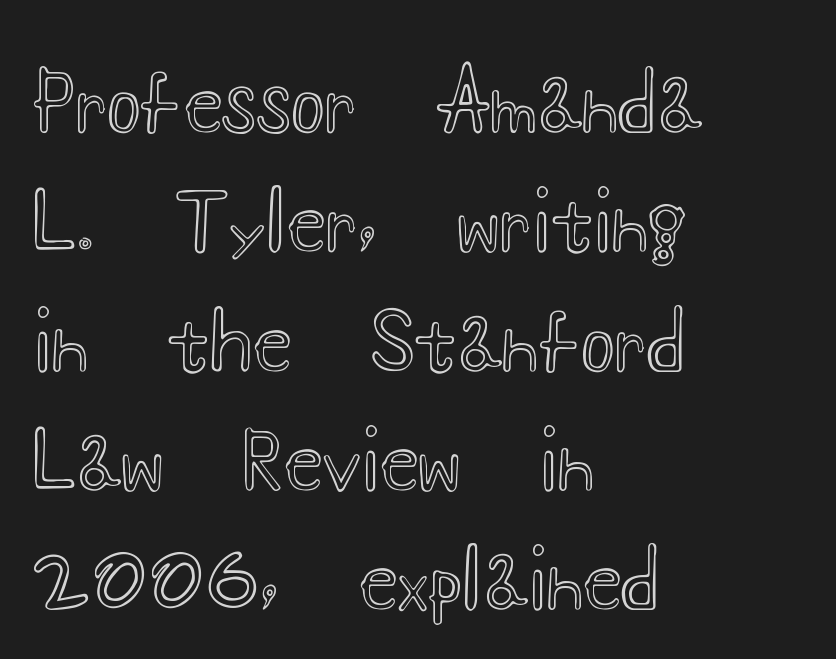
The image shows 79 px wide type, upright; set left-aligned, normal line spacing (1.51x), normal letter spacing, not underlined; a small x-height.
